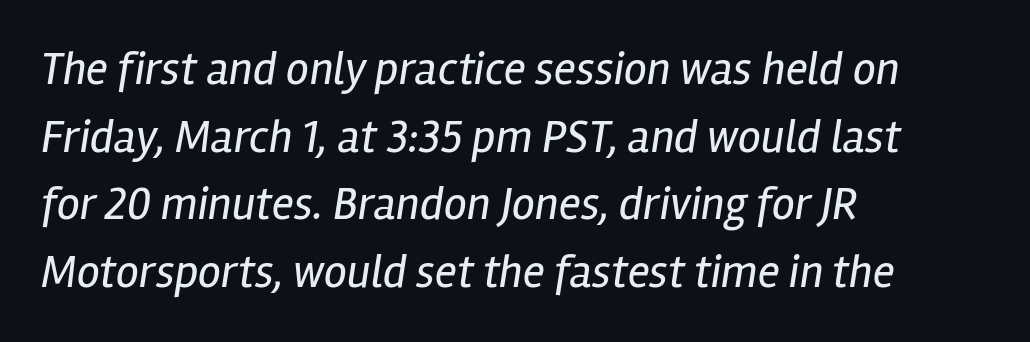
Q: Is the text bold? A: No.
Q: Is the text italic (slanted)? A: Yes, it leans right by about 12 degrees.
Q: Is the text underlined? A: No.
Q: How is the paragraph aligned? A: Left-aligned.
Q: Is the spacing between letters normal or unusually wide? A: Normal.
Q: Is the spacing between lines tight, normal or loose? A: Normal.
Q: Width (condensed, normal, or wide)? A: Condensed.
Q: Stroke contrast? A: Low.
Q: x-height? A: Medium.
Q: Monospaced? A: No.
